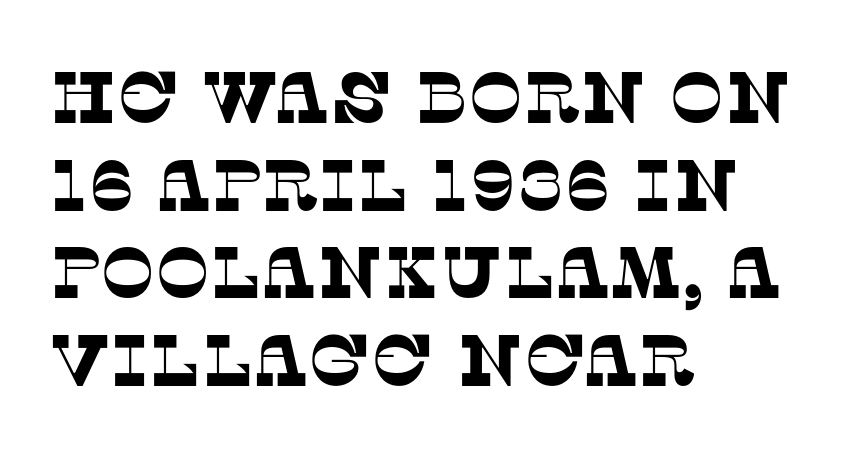
{"serif": "yes", "width": "normal", "stroke_contrast": "low", "x_height": "large", "monospaced": "no", "underline": "no", "align": "left", "line_spacing_ratio": 1.2, "letter_spacing": "normal", "letter_spacing_em": 0.0, "glyph_px": 73}
